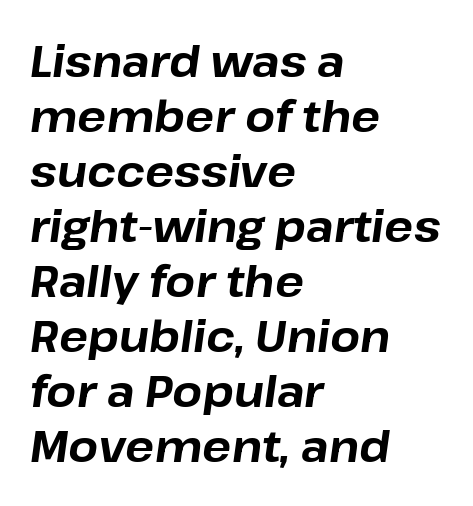
The image shows 43 px bold type, italic (leaning right); set left-aligned, normal line spacing (1.28x), normal letter spacing, not underlined; low stroke contrast and a medium x-height.
